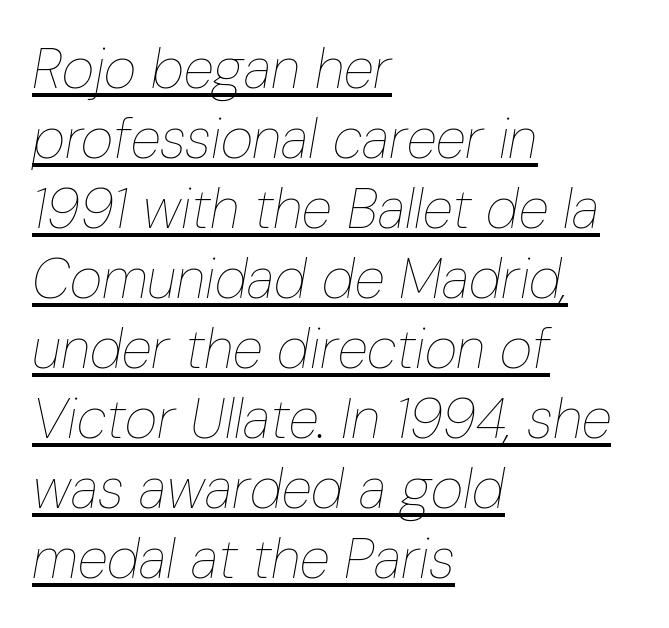
Q: Is the text bold? A: No.
Q: Is the text italic (slanted)? A: Yes, it leans right by about 10 degrees.
Q: Is the text underlined? A: Yes.
Q: How is the paragraph aligned? A: Left-aligned.
Q: Is the spacing between letters normal or unusually wide? A: Normal.
Q: Is the spacing between lines tight, normal or loose? A: Normal.
Q: Width (condensed, normal, or wide)? A: Condensed.
Q: Stroke contrast? A: Low.
Q: x-height? A: Medium.
Q: Monospaced? A: No.
